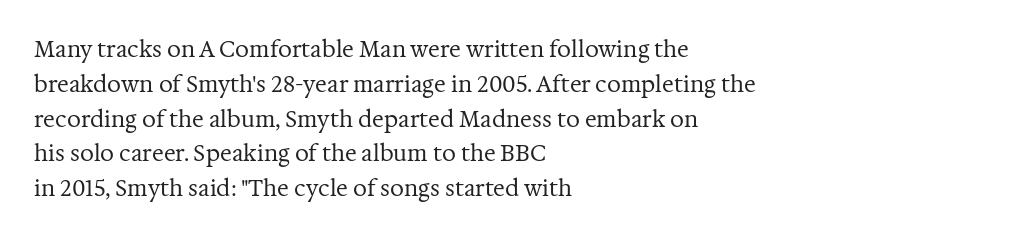
Q: Is the text bold? A: No.
Q: Is the text italic (slanted)? A: No, it is upright.
Q: Is the text underlined? A: No.
Q: How is the paragraph aligned? A: Left-aligned.
Q: Is the spacing between letters normal or unusually wide? A: Normal.
Q: Is the spacing between lines tight, normal or loose? A: Normal.
